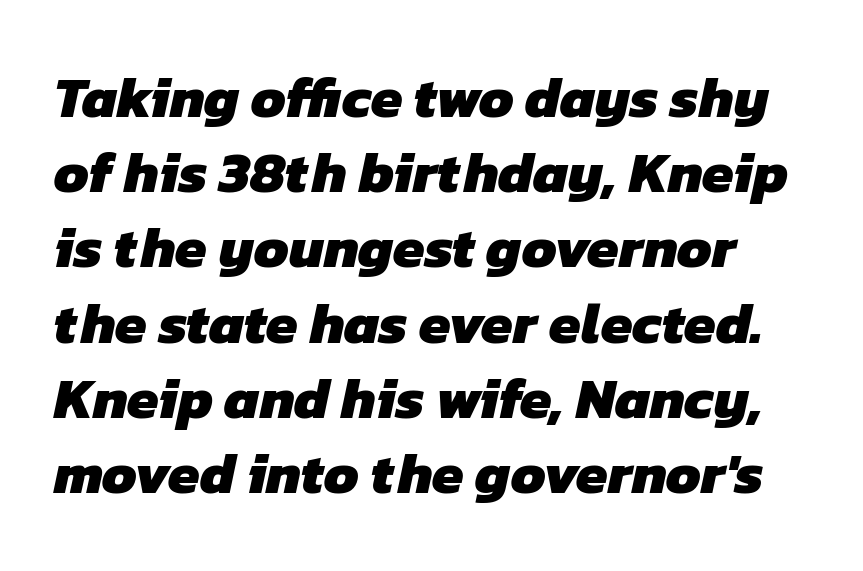
The text was rendered using a sans face with plain stroke endings. Quick note: underline off. Think of a printed novel: that variable character pitch is what you see here. Baseline-to-baseline distance is the conventional proportion of letter height.
